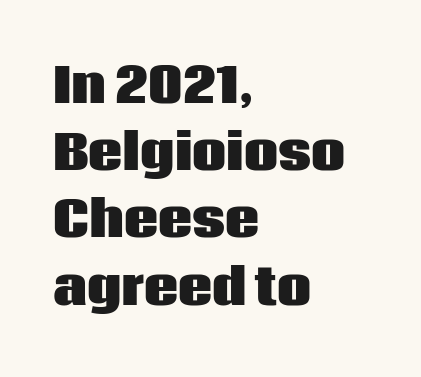
The image shows 48 px heavy sans-serif type, upright; set left-aligned, normal line spacing (1.4x), normal letter spacing, not underlined; low stroke contrast and a large x-height.
